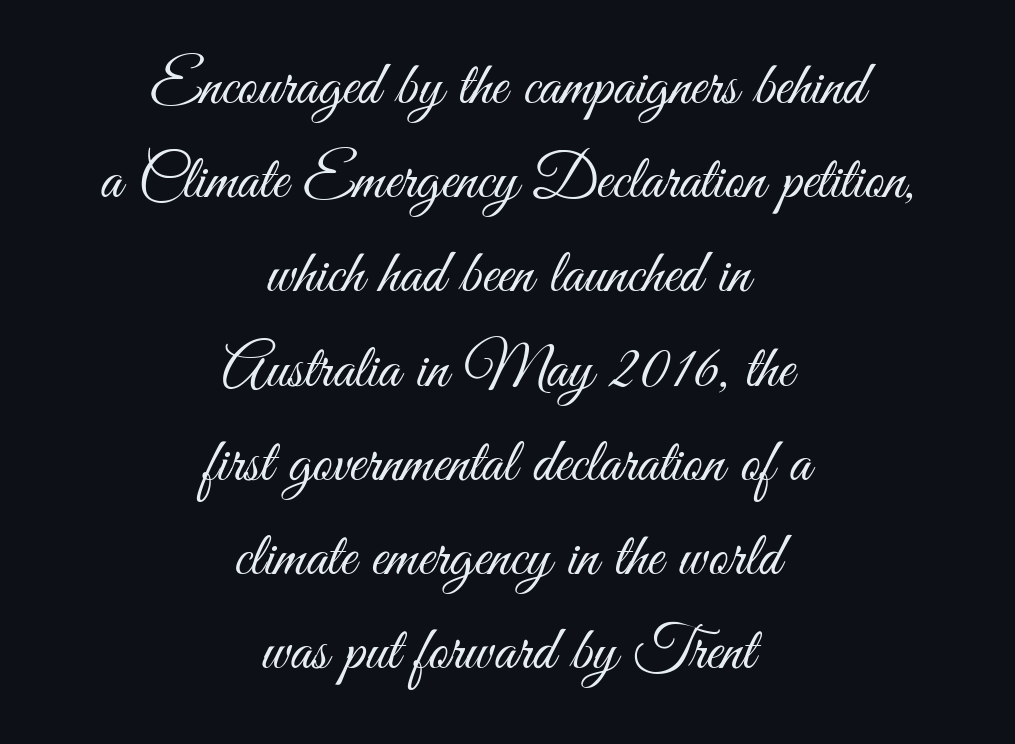
The baseline area is clear. Evenly set lines give the paragraph a standard silhouette. Each letter's strokes conclude bluntly, with no projecting serifs. Heaviness? Minimal to ordinary, like unemphasized prose.
